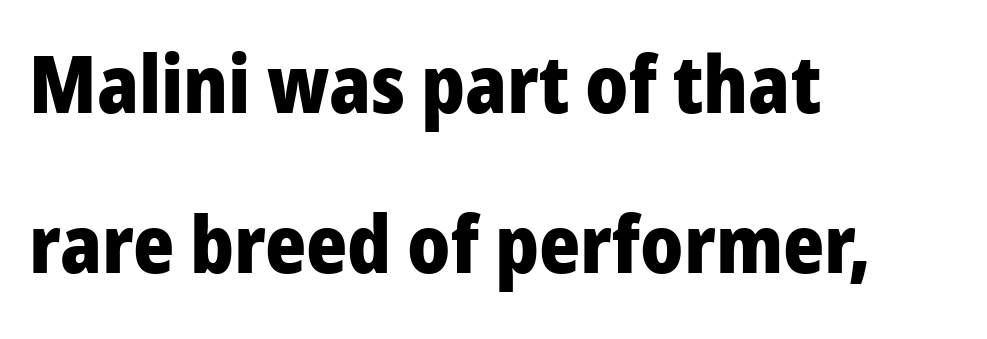
{"serif": "no", "italic": "no", "bold": "yes", "weight": "heavy", "width": "normal", "stroke_contrast": "low", "x_height": "medium", "monospaced": "no", "underline": "no", "align": "left", "line_spacing": "loose", "line_spacing_ratio": 2.03, "letter_spacing": "normal", "letter_spacing_em": 0.0, "glyph_px": 79}
